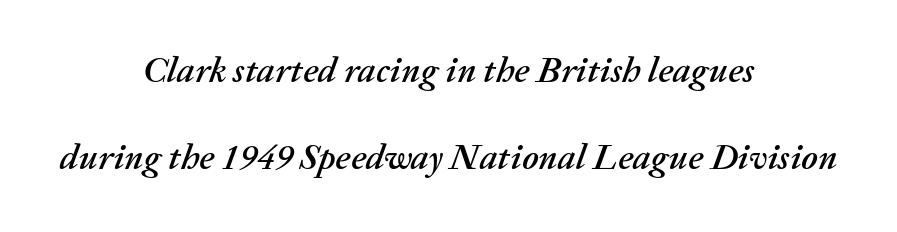
The image shows 36 px text type, italic (leaning right); set centered, loose line spacing (2.41x), normal letter spacing, not underlined; medium stroke contrast and a medium x-height.
